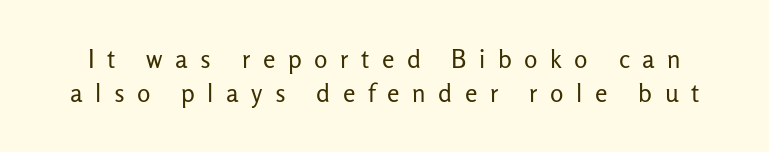
The image shows 25 px text type, upright; set normal line spacing (1.38x), unusually wide letter spacing (+0.5 em), not underlined.
